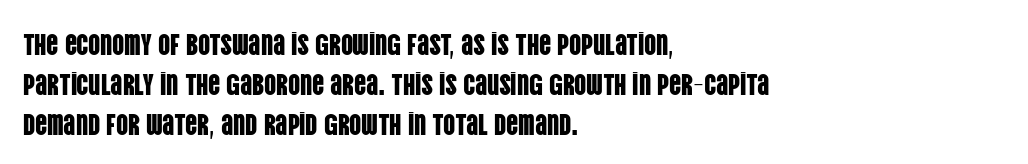
The image shows 30 px condensed sans-serif type, upright; set left-aligned, normal line spacing (1.33x), normal letter spacing, not underlined; low stroke contrast and a large x-height.
